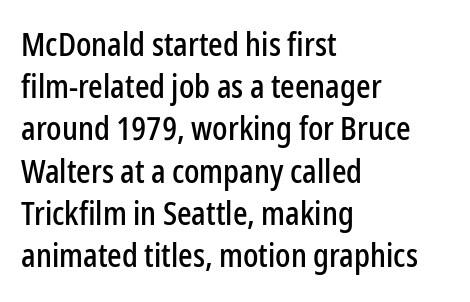
The image shows 32 px condensed sans-serif type, upright; set left-aligned, normal line spacing (1.32x), normal letter spacing, not underlined; low stroke contrast and a medium x-height.
